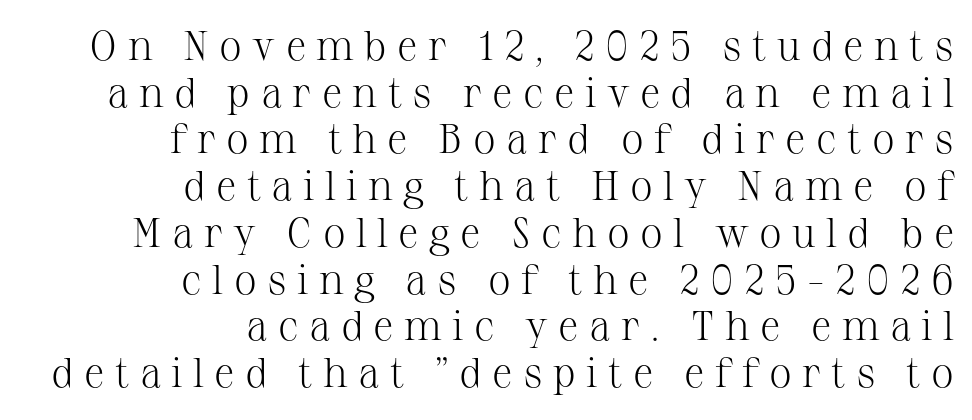
{"serif": "yes", "italic": "no", "bold": "no", "weight": "light", "width": "normal", "stroke_contrast": "medium", "x_height": "medium", "monospaced": "no", "underline": "no", "align": "right", "line_spacing": "tight", "line_spacing_ratio": 1.14, "letter_spacing": "wide", "letter_spacing_em": 0.25, "glyph_px": 41}
